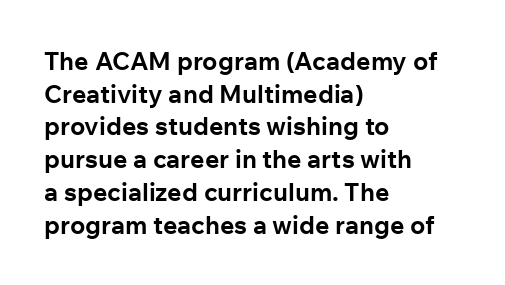
The image shows 25 px bold type, upright; set left-aligned, normal line spacing (1.31x), normal letter spacing, not underlined.
